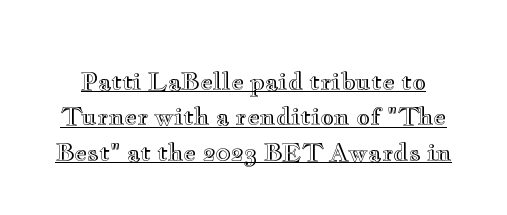
Q: Is the text italic (slanted)? A: No, it is upright.
Q: Is the text underlined? A: Yes.
Q: Is the spacing between letters normal or unusually wide? A: Normal.
Q: Is the spacing between lines tight, normal or loose? A: Normal.
